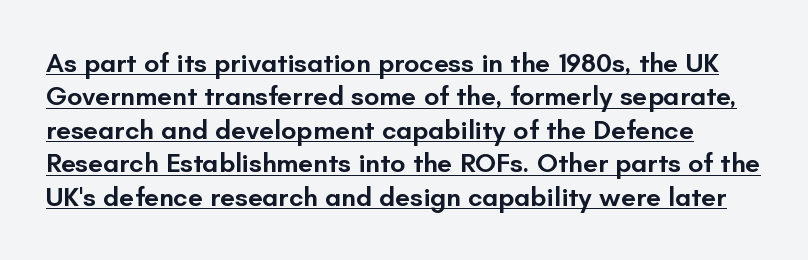
A bit beefed up — I'd call it semibold rather than bold. The letterforms sit shoulder to shoulder at normal distance. No italicization has been applied; the sample stays upright. Decoration check: the copy is underlined.
